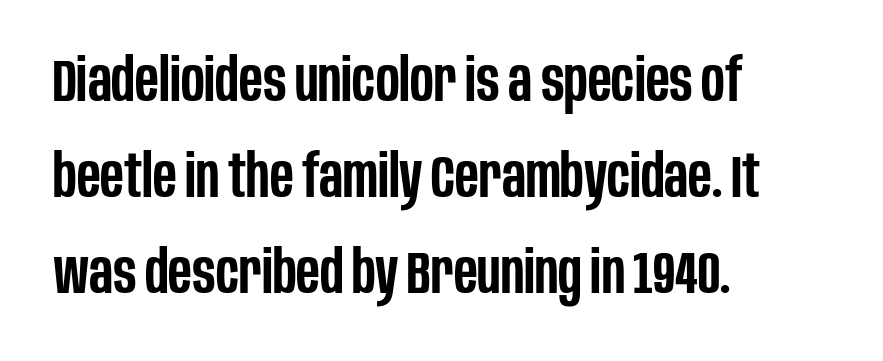
{"serif": "no", "italic": "no", "bold": "semi", "weight": "semibold", "width": "condensed", "stroke_contrast": "low", "x_height": "large", "monospaced": "no", "underline": "no", "align": "left", "line_spacing": "normal", "line_spacing_ratio": 1.6, "letter_spacing": "normal", "letter_spacing_em": 0.0, "glyph_px": 60}
